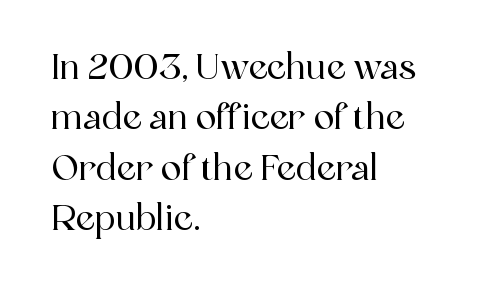
The image shows 34 px serif type, upright; set left-aligned, normal line spacing (1.48x), normal letter spacing, not underlined; a medium x-height.
